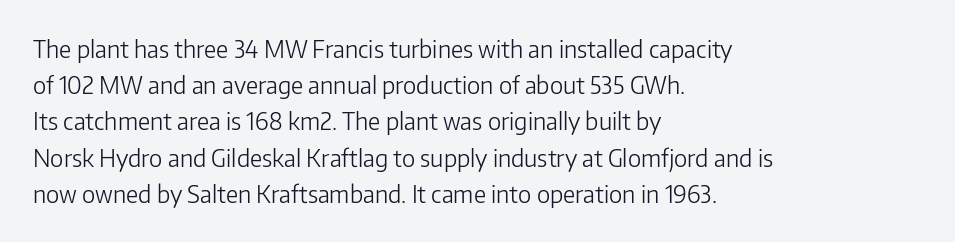
Q: Is the text bold? A: No.
Q: Is the text italic (slanted)? A: No, it is upright.
Q: Is the text underlined? A: No.
Q: How is the paragraph aligned? A: Left-aligned.
Q: Is the spacing between letters normal or unusually wide? A: Normal.
Q: Is the spacing between lines tight, normal or loose? A: Normal.
